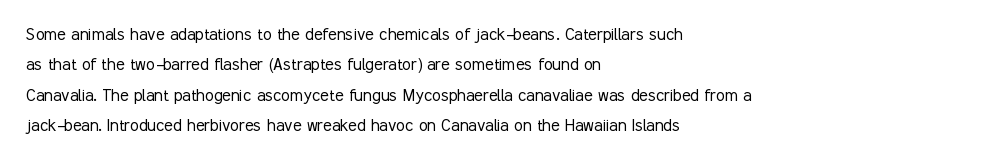
{"italic": "no", "bold": "no", "underline": "no", "align": "left", "line_spacing": "normal", "line_spacing_ratio": 1.52, "letter_spacing": "normal", "letter_spacing_em": 0.0, "glyph_px": 20}
